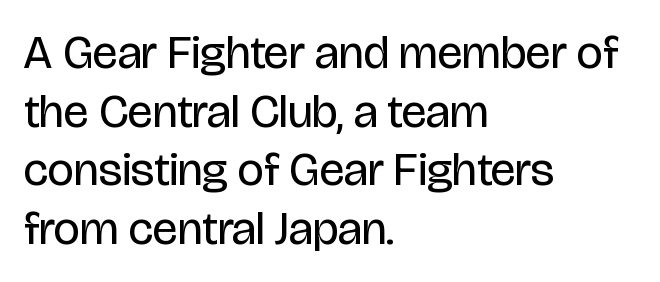
The image shows 47 px regular-weight, condensed sans-serif type, upright; set left-aligned, normal line spacing (1.25x), normal letter spacing, not underlined; low stroke contrast and a large x-height.
